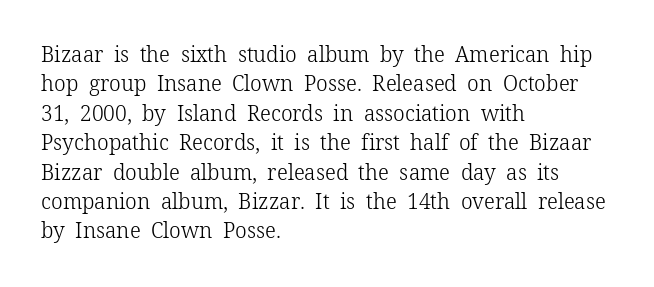
The image shows 21 px text type, upright; set left-aligned, normal line spacing (1.4x), normal letter spacing, not underlined.
